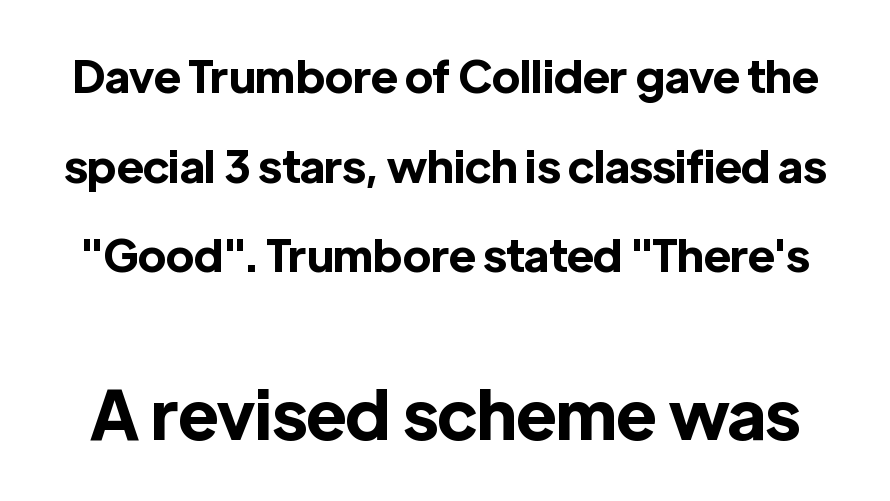
{"serif": "no", "italic": "no", "bold": "yes", "weight": "bold", "width": "normal", "x_height": "medium", "monospaced": "no", "underline": "no", "line_spacing": "loose", "line_spacing_ratio": 1.99, "letter_spacing": "normal", "letter_spacing_em": 0.0, "larger_block": "second", "size_ratio": 1.51, "glyph_px": 68}
